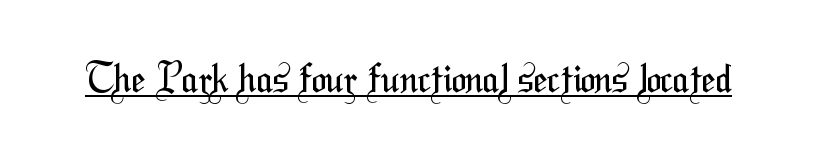
Q: Is the text bold? A: No.
Q: Is the typeface a serif or a sans-serif typeface? A: Sans-serif.
Q: Is the text underlined? A: Yes.
Q: Is the spacing between letters normal or unusually wide? A: Normal.
Q: Width (condensed, normal, or wide)? A: Condensed.
Q: Stroke contrast? A: Medium.
Q: x-height? A: Medium.
Q: Monospaced? A: No.
